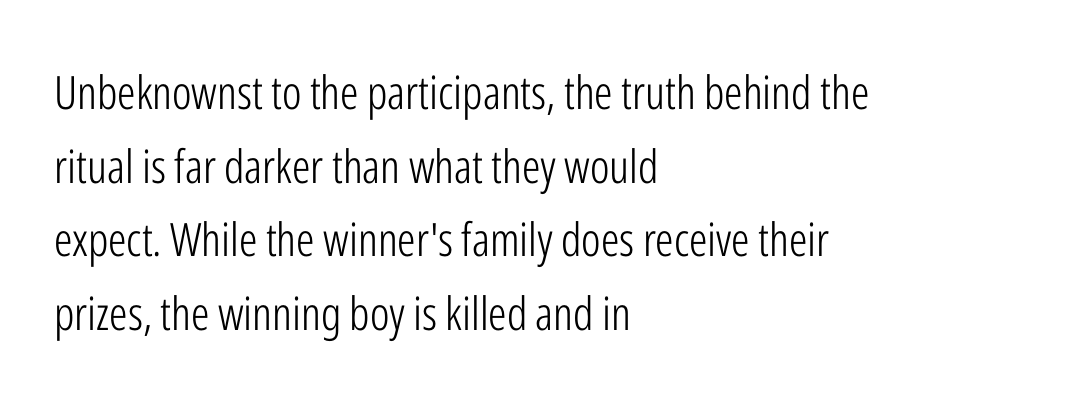
Q: Is the text bold? A: No.
Q: Is the text italic (slanted)? A: No, it is upright.
Q: Is the typeface a serif or a sans-serif typeface? A: Sans-serif.
Q: Is the text underlined? A: No.
Q: How is the paragraph aligned? A: Left-aligned.
Q: Is the spacing between letters normal or unusually wide? A: Normal.
Q: Is the spacing between lines tight, normal or loose? A: Normal.
Q: Width (condensed, normal, or wide)? A: Condensed.
Q: Stroke contrast? A: Low.
Q: x-height? A: Medium.
Q: Monospaced? A: No.
